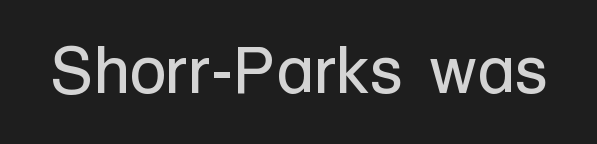
Stroke terminals: plain, sans-serif. Does the lettering tilt? It doesn't — this is upright. What stands out about the letter spacing? Nothing — it is the standard amount. The specimen omits any rule beneath the text block's lines.
